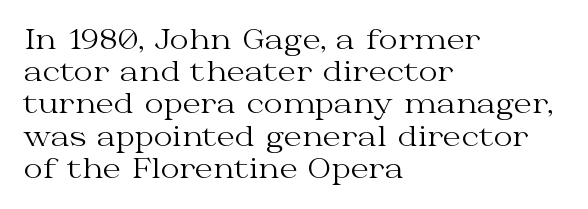
Q: Is the text bold? A: No.
Q: Is the text italic (slanted)? A: No, it is upright.
Q: Is the text underlined? A: No.
Q: How is the paragraph aligned? A: Left-aligned.
Q: Is the spacing between letters normal or unusually wide? A: Normal.
